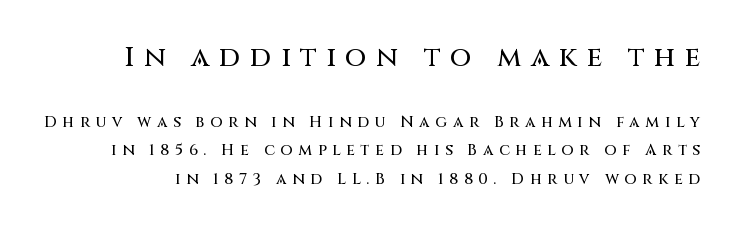
Every stem runs plumb, perpendicular to the baseline. Unmarked baselines from the first word to the last. You get the large type first, then a drop to smaller type. Is this a fixed-width face? No — the glyphs have proportional, varying widths.
